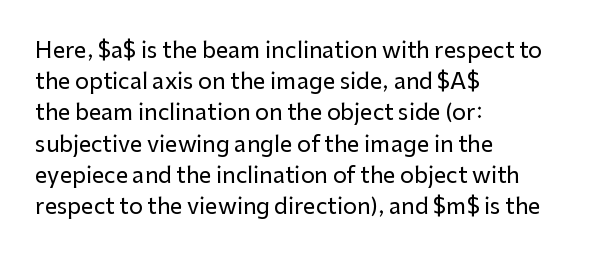
The image shows 22 px text type, upright; set left-aligned, normal line spacing (1.42x), normal letter spacing, not underlined.
